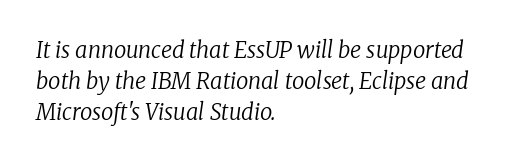
{"italic": "yes", "lean": "right", "slant_degrees": 8, "bold": "no", "underline": "no", "align": "left", "line_spacing": "normal", "line_spacing_ratio": 1.4, "letter_spacing": "normal", "letter_spacing_em": 0.0, "glyph_px": 22}
